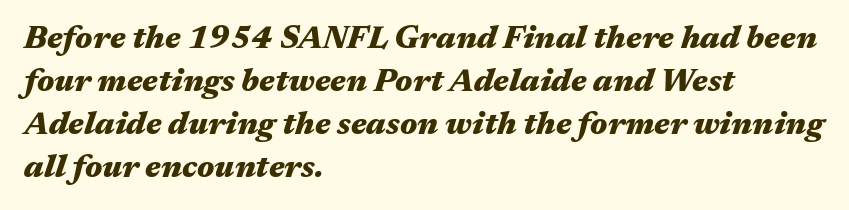
{"italic": "yes", "lean": "right", "slant_degrees": 17, "bold": "yes", "weight": "heavy", "width": "wide", "stroke_contrast": "medium", "x_height": "medium", "monospaced": "no", "underline": "no", "align": "left", "line_spacing": "normal", "line_spacing_ratio": 1.34, "letter_spacing": "normal", "letter_spacing_em": 0.0, "glyph_px": 32}
